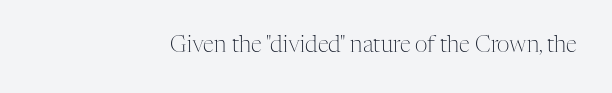
{"italic": "no", "bold": "no", "underline": "no", "letter_spacing": "normal", "letter_spacing_em": 0.0, "glyph_px": 22}
